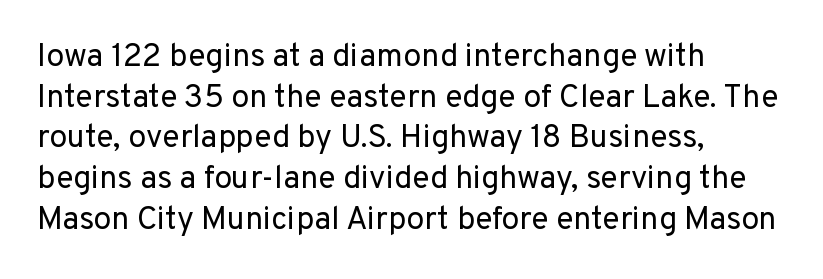
Do the letters lean? They stand straight. These lines are set flush left with a ragged right edge. The typeface has the unassuming heft of standard copy or less. The baseline area is clear. Tracking value appears to be zero — textbook default spacing.
